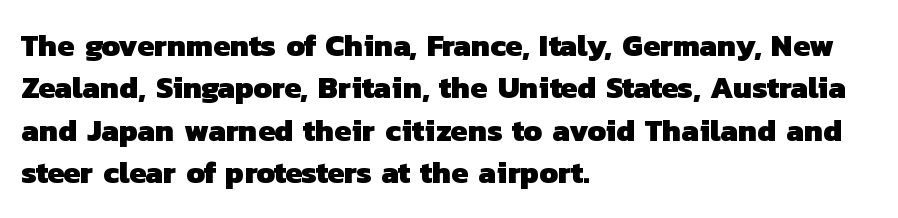
{"serif": "no", "bold": "yes", "weight": "heavy", "width": "normal", "stroke_contrast": "low", "x_height": "medium", "monospaced": "no", "underline": "no", "align": "left", "line_spacing": "normal", "line_spacing_ratio": 1.37, "letter_spacing": "normal", "letter_spacing_em": 0.0, "glyph_px": 31}
